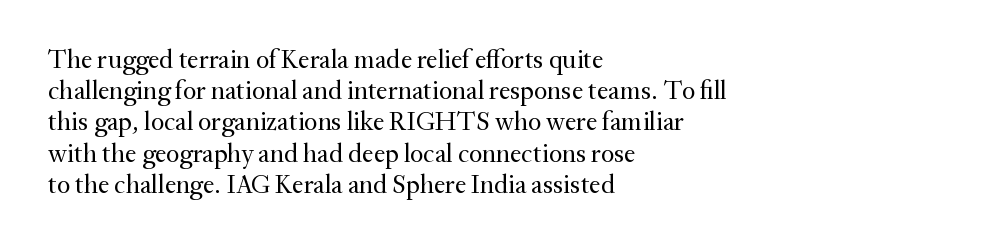
The image shows 26 px text type, upright; set left-aligned, line spacing 1.2x, normal letter spacing, not underlined.
